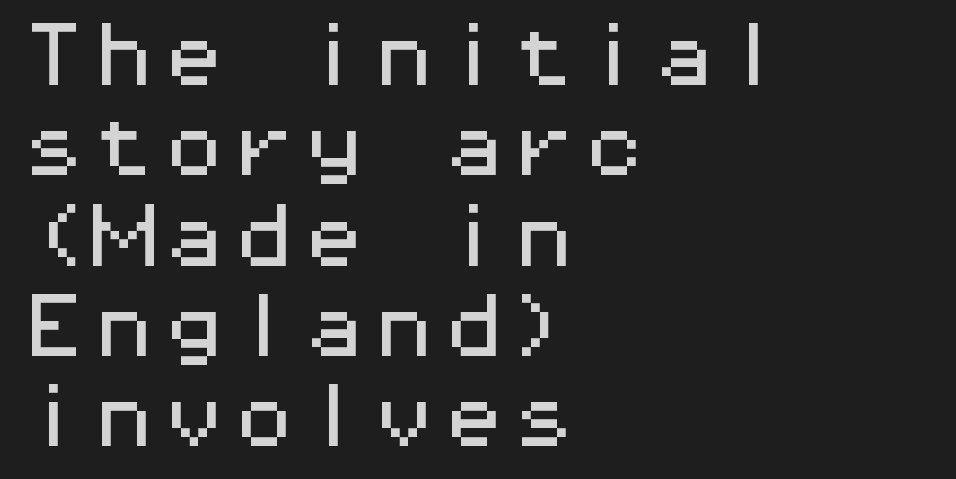
Q: Is the text italic (slanted)? A: No, it is upright.
Q: Is the typeface a serif or a sans-serif typeface? A: Sans-serif.
Q: Is the text underlined? A: No.
Q: How is the paragraph aligned? A: Left-aligned.
Q: Is the spacing between letters normal or unusually wide? A: Normal.
Q: Is the spacing between lines tight, normal or loose? A: Normal.
Q: Width (condensed, normal, or wide)? A: Wide.
Q: Stroke contrast? A: Medium.
Q: x-height? A: Medium.
Q: Monospaced? A: Yes.
